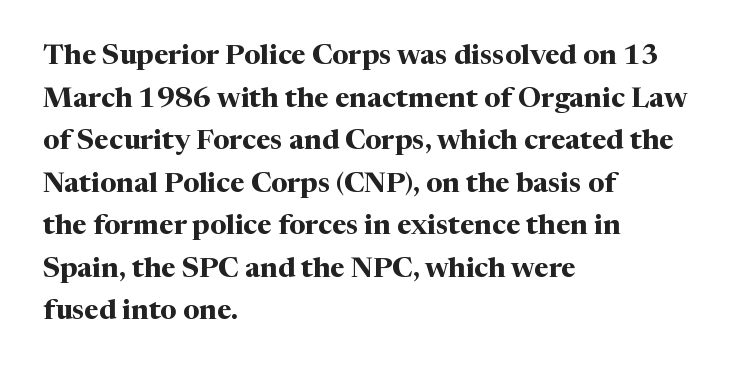
The image shows 28 px bold serif type, upright; set left-aligned, normal line spacing (1.52x), normal letter spacing, not underlined; medium stroke contrast and a medium x-height.
